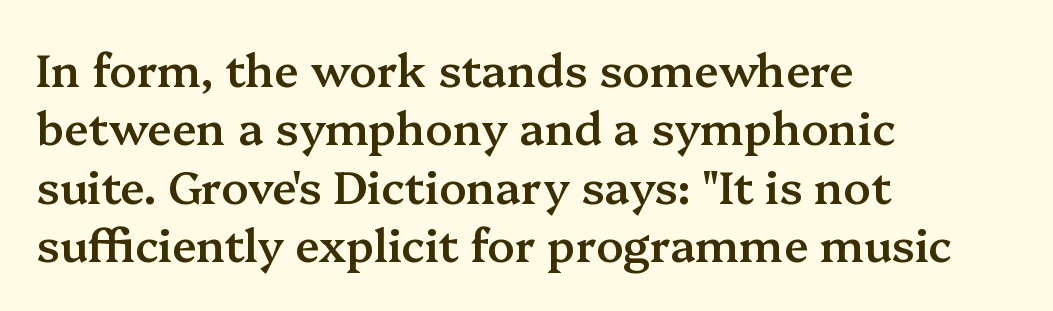
The image shows 45 px semibold serif type, upright; set left-aligned, normal line spacing (1.3x), normal letter spacing, not underlined; medium stroke contrast and a medium x-height.
